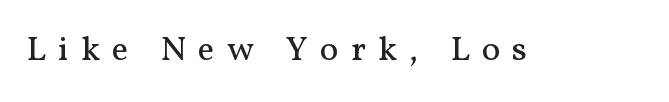
{"serif": "yes", "italic": "no", "bold": "no", "weight": "regular", "width": "normal", "stroke_contrast": "medium", "x_height": "medium", "monospaced": "no", "underline": "no", "letter_spacing": "wide", "letter_spacing_em": 0.35, "glyph_px": 35}
